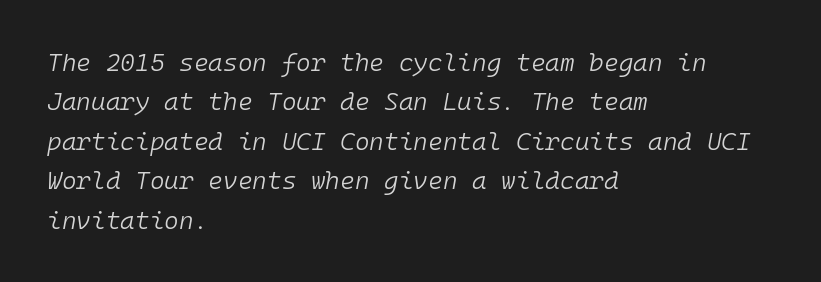
{"italic": "yes", "lean": "right", "slant_degrees": 10, "bold": "no", "underline": "no", "align": "left", "line_spacing": "normal", "line_spacing_ratio": 1.58, "letter_spacing": "normal", "letter_spacing_em": 0.0, "glyph_px": 25}
